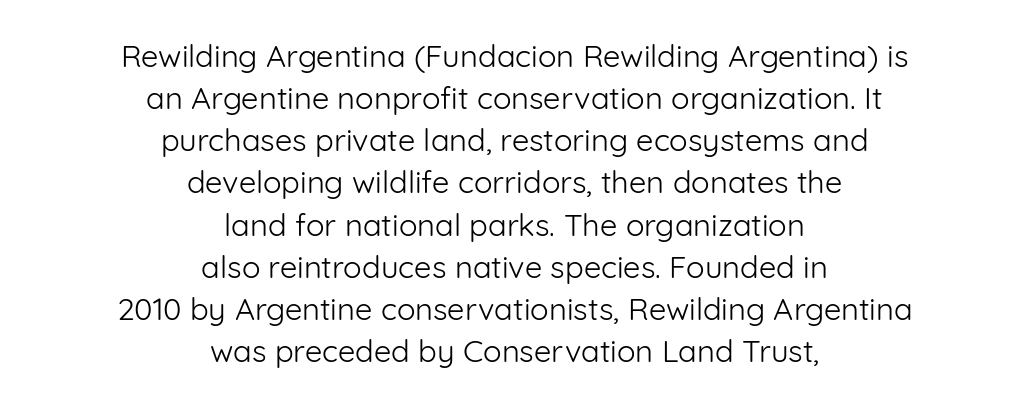
Q: Is the text bold? A: No.
Q: Is the text italic (slanted)? A: No, it is upright.
Q: Is the typeface a serif or a sans-serif typeface? A: Sans-serif.
Q: Is the text underlined? A: No.
Q: How is the paragraph aligned? A: Centered.
Q: Is the spacing between letters normal or unusually wide? A: Normal.
Q: Is the spacing between lines tight, normal or loose? A: Normal.
Q: Width (condensed, normal, or wide)? A: Normal.
Q: Stroke contrast? A: Low.
Q: x-height? A: Medium.
Q: Monospaced? A: No.
